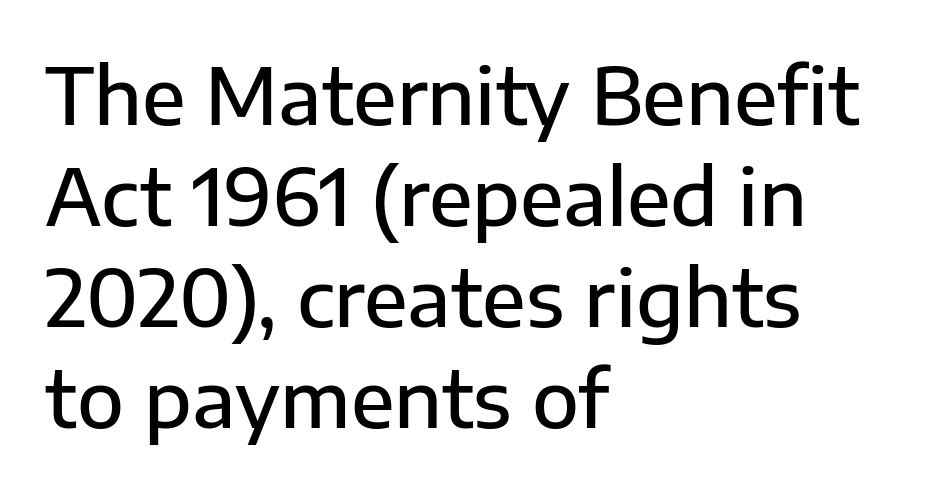
The image shows 77 px semibold sans-serif type, upright; set left-aligned, normal line spacing (1.31x), normal letter spacing, not underlined; low stroke contrast and a medium x-height.
